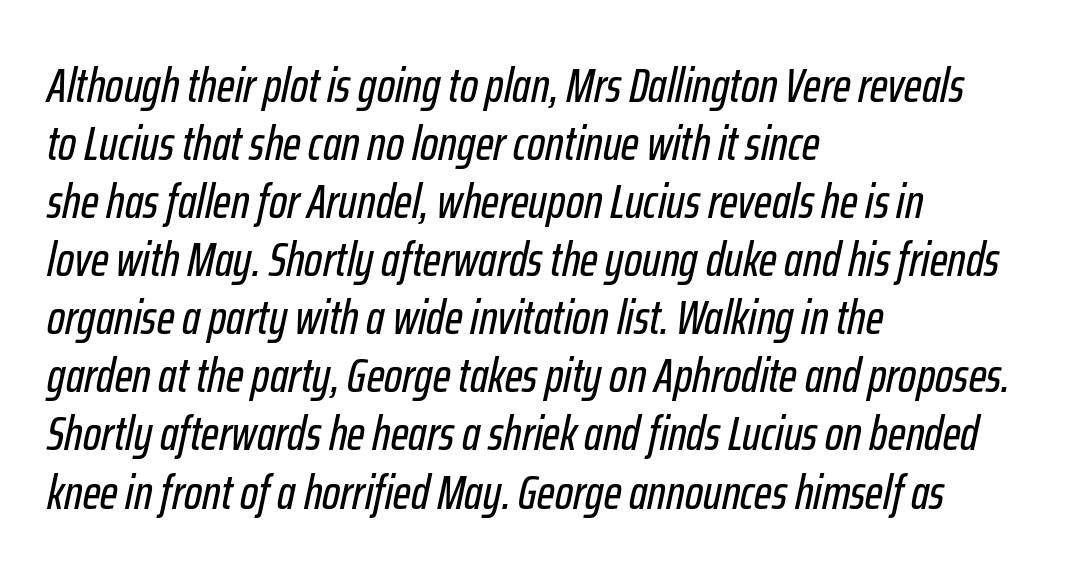
The image shows 48 px condensed type, italic (leaning right); set left-aligned, line spacing 1.21x, normal letter spacing, not underlined; low stroke contrast and a medium x-height.
